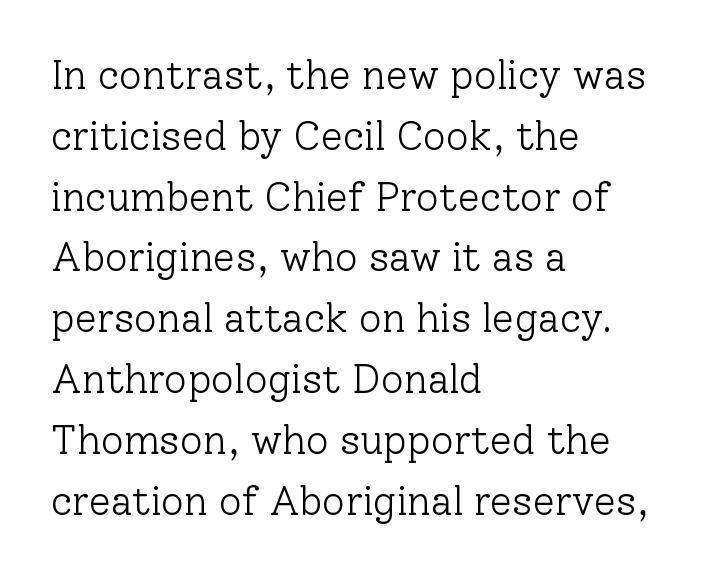
Q: Is the text bold? A: No.
Q: Is the text italic (slanted)? A: No, it is upright.
Q: Is the typeface a serif or a sans-serif typeface? A: Serif.
Q: Is the text underlined? A: No.
Q: How is the paragraph aligned? A: Left-aligned.
Q: Is the spacing between letters normal or unusually wide? A: Normal.
Q: Is the spacing between lines tight, normal or loose? A: Normal.
Q: Width (condensed, normal, or wide)? A: Normal.
Q: Stroke contrast? A: Low.
Q: x-height? A: Medium.
Q: Monospaced? A: No.
